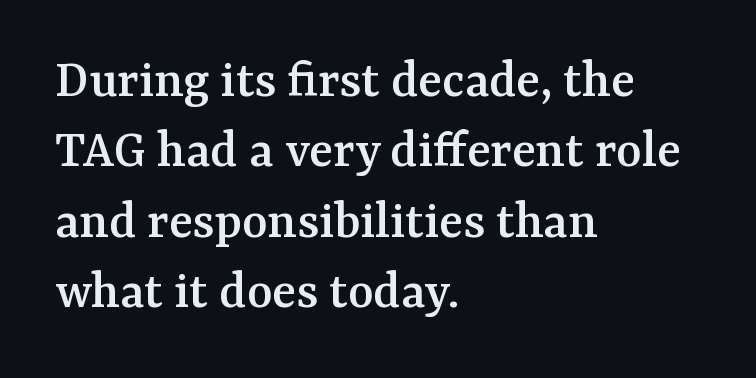
The rendering uses natural spacing where letterforms have individual widths. Glance below the letters and you will spot only blank space. Compared with a centered layout, this one pins lines to the left instead. The letterforms sit shoulder to shoulder at normal distance. Unlike a clean sans, this face finishes its strokes with serifs.
